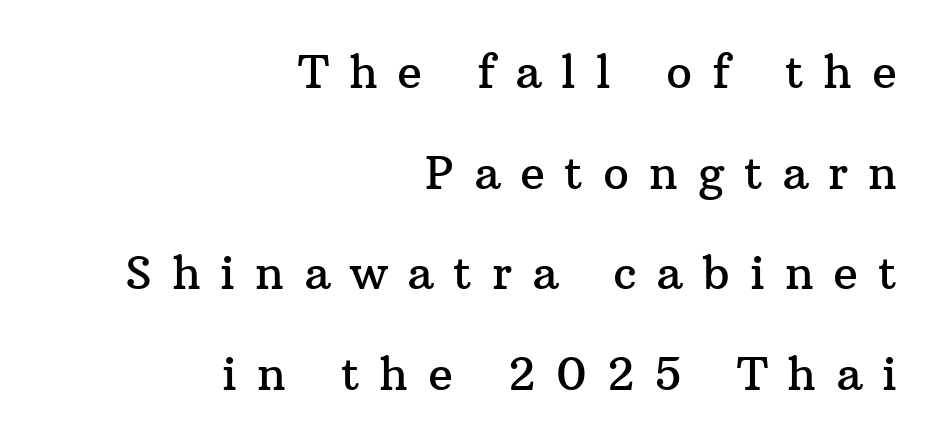
Q: Is the text italic (slanted)? A: No, it is upright.
Q: Is the typeface a serif or a sans-serif typeface? A: Serif.
Q: Is the text underlined? A: No.
Q: How is the paragraph aligned? A: Right-aligned.
Q: Is the spacing between letters normal or unusually wide? A: Unusually wide.
Q: Is the spacing between lines tight, normal or loose? A: Loose.
Q: Width (condensed, normal, or wide)? A: Normal.
Q: Stroke contrast? A: Medium.
Q: x-height? A: Medium.
Q: Monospaced? A: No.
